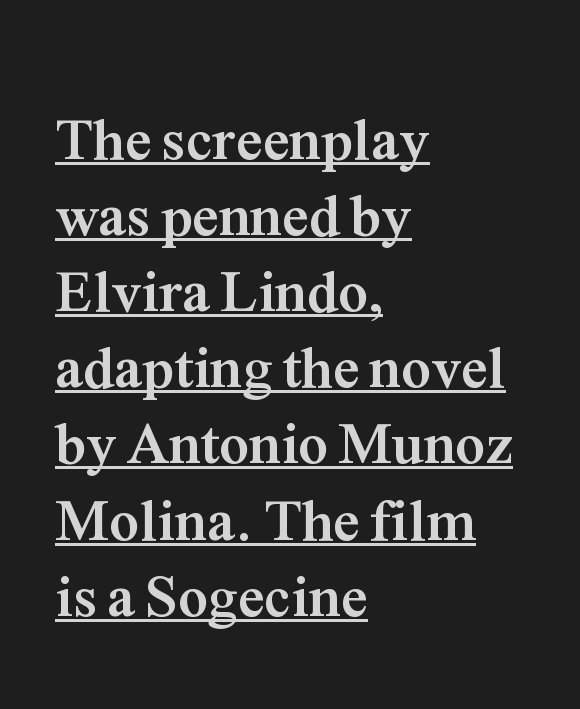
{"serif": "yes", "italic": "no", "bold": "yes", "weight": "semibold", "width": "normal", "stroke_contrast": "medium", "x_height": "medium", "monospaced": "no", "underline": "yes", "align": "left", "line_spacing": "normal", "line_spacing_ratio": 1.29, "letter_spacing": "normal", "letter_spacing_em": 0.0, "glyph_px": 59}
